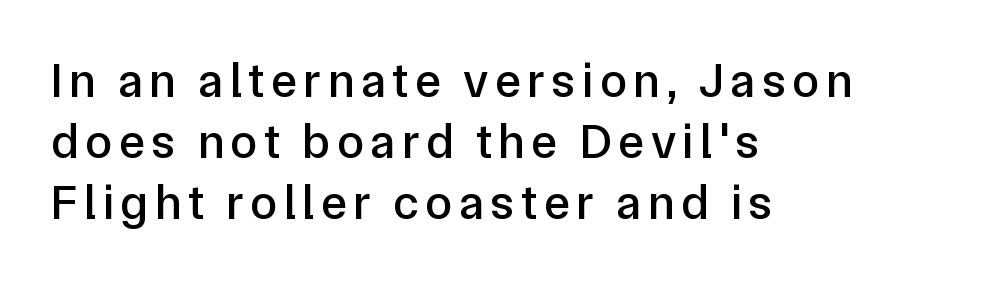
{"serif": "no", "italic": "no", "width": "normal", "stroke_contrast": "low", "x_height": "medium", "monospaced": "no", "underline": "no", "align": "left", "line_spacing": "normal", "line_spacing_ratio": 1.25, "glyph_px": 49}
